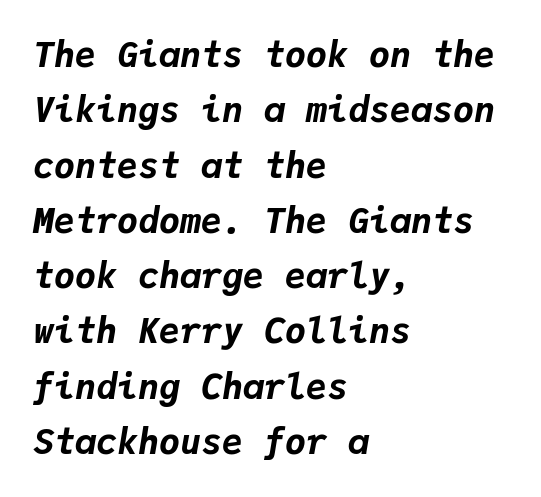
The image shows 35 px bold type, italic (leaning right), monospaced; set left-aligned, normal line spacing (1.58x), normal letter spacing, not underlined; low stroke contrast and a medium x-height.
